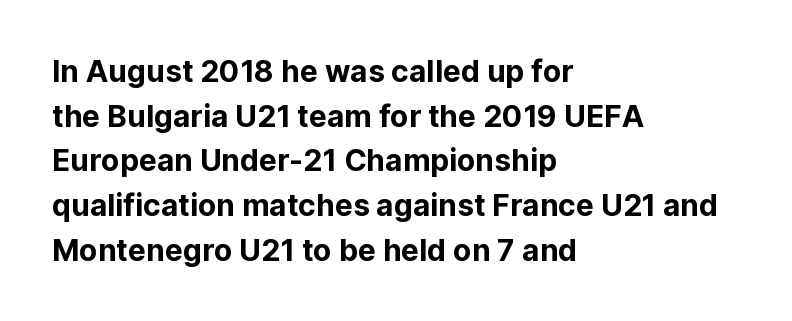
Does the copy run flush right? No — it runs flush left. A typesetter would call this leading conventional body-copy spacing. Lines of text with bare space underneath. The font family rendered here belongs to the sans-serif group. Varying glyph widths throughout — classic text-font behaviour.
